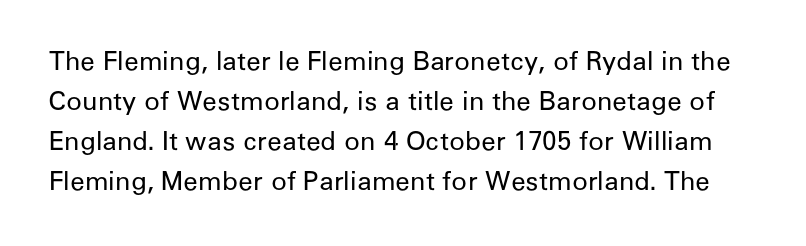
Is the letter spacing exaggerated? No — it looks like the ordinary default. Each stroke keeps to a modest, everyday thickness or less. Type without underlining. Tall strokes in this sample are plumb rather than angled.
